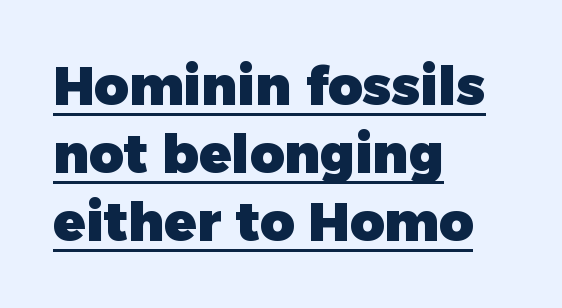
{"serif": "no", "italic": "no", "bold": "yes", "weight": "heavy", "width": "normal", "stroke_contrast": "low", "x_height": "medium", "monospaced": "no", "underline": "yes", "align": "left", "line_spacing": "normal", "line_spacing_ratio": 1.28, "letter_spacing": "normal", "letter_spacing_em": 0.0, "glyph_px": 53}
